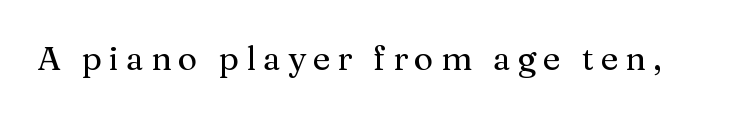
The image shows 33 px serif type, upright; set unusually wide letter spacing (+0.21 em), not underlined; medium stroke contrast and a medium x-height.
